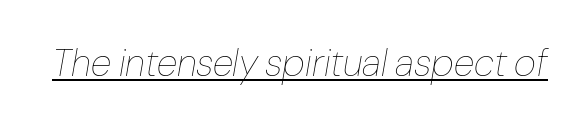
Q: Is the text bold? A: No.
Q: Is the text italic (slanted)? A: Yes, it leans right by about 10 degrees.
Q: Is the text underlined? A: Yes.
Q: Is the spacing between letters normal or unusually wide? A: Normal.
Q: Width (condensed, normal, or wide)? A: Normal.
Q: Stroke contrast? A: Low.
Q: x-height? A: Medium.
Q: Monospaced? A: No.
